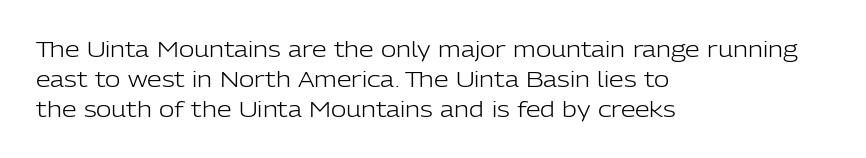
Quick note: interline space is typical. Nothing unusual about the tracking: characters are spaced as the font intends. Unmarked baselines from the first word to the last. No italicization has been applied; the sample stays upright.
